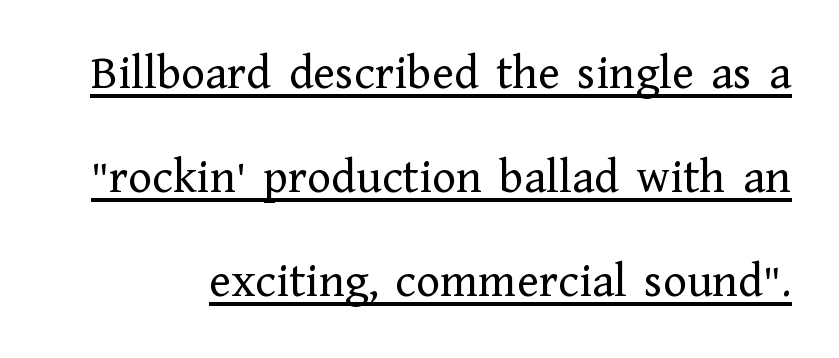
{"serif": "yes", "italic": "no", "bold": "no", "weight": "regular", "width": "normal", "stroke_contrast": "low", "x_height": "medium", "monospaced": "no", "underline": "yes", "line_spacing": "loose", "line_spacing_ratio": 2.08, "letter_spacing": "normal", "letter_spacing_em": 0.0, "glyph_px": 50}
